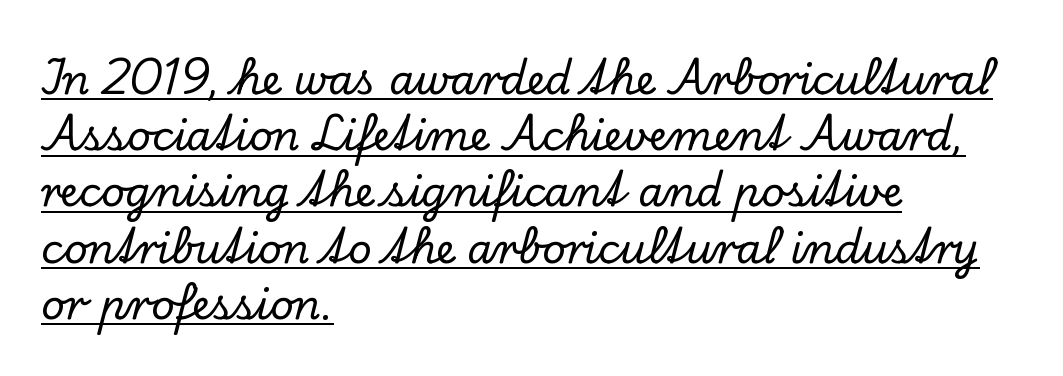
Q: Is the text italic (slanted)? A: Yes.
Q: Is the typeface a serif or a sans-serif typeface? A: Serif.
Q: Is the text underlined? A: Yes.
Q: How is the paragraph aligned? A: Left-aligned.
Q: Is the spacing between letters normal or unusually wide? A: Normal.
Q: Is the spacing between lines tight, normal or loose? A: Normal.
Q: Width (condensed, normal, or wide)? A: Normal.
Q: Stroke contrast? A: Low.
Q: x-height? A: Small.
Q: Monospaced? A: No.
